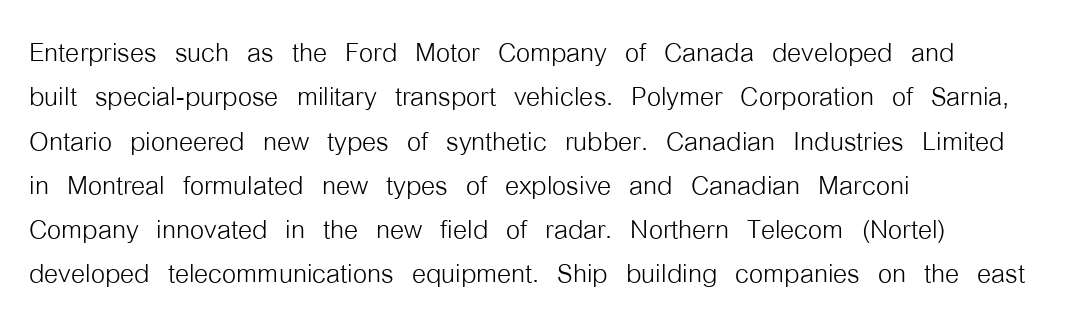
Tracking here is standard; glyphs follow each other at the usual distance. The rendering shows plain stroke endings on the letterforms — a sans-serif design. Every character sits straight up, as roman type does. Bare-footed words on every line. Stroke mass is kept to a normal reading level or below. Spacing verdict: proportional, widths tailored to each character.
